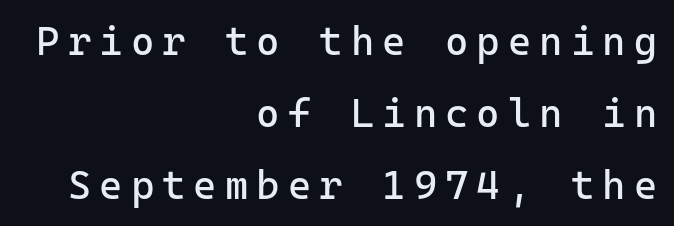
A student would call this right alignment; a typographer would say flush right, rag left. Each letter's strokes conclude bluntly, with no projecting serifs. The letters look calm and open, with moderate or lighter stems. Glyph-to-glyph distance is far greater than everyday printed text. This rendering features lettering with no underline. Think of a typewriter: that constant character pitch is what you see here.
